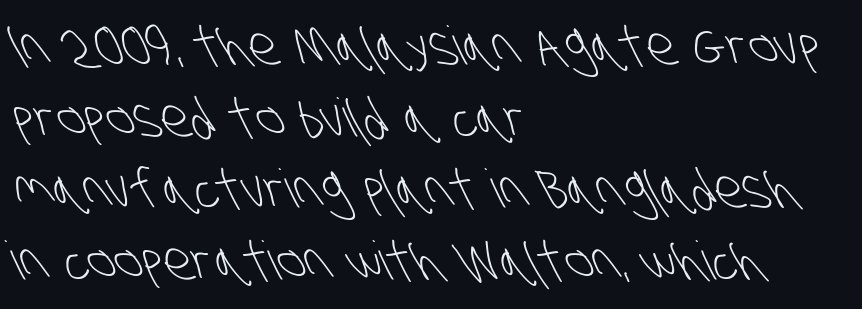
{"serif": "no", "bold": "no", "weight": "light", "width": "condensed", "stroke_contrast": "low", "x_height": "large", "monospaced": "no", "underline": "no", "align": "left", "line_spacing": "normal", "line_spacing_ratio": 1.35, "letter_spacing": "normal", "letter_spacing_em": 0.0, "glyph_px": 53}
